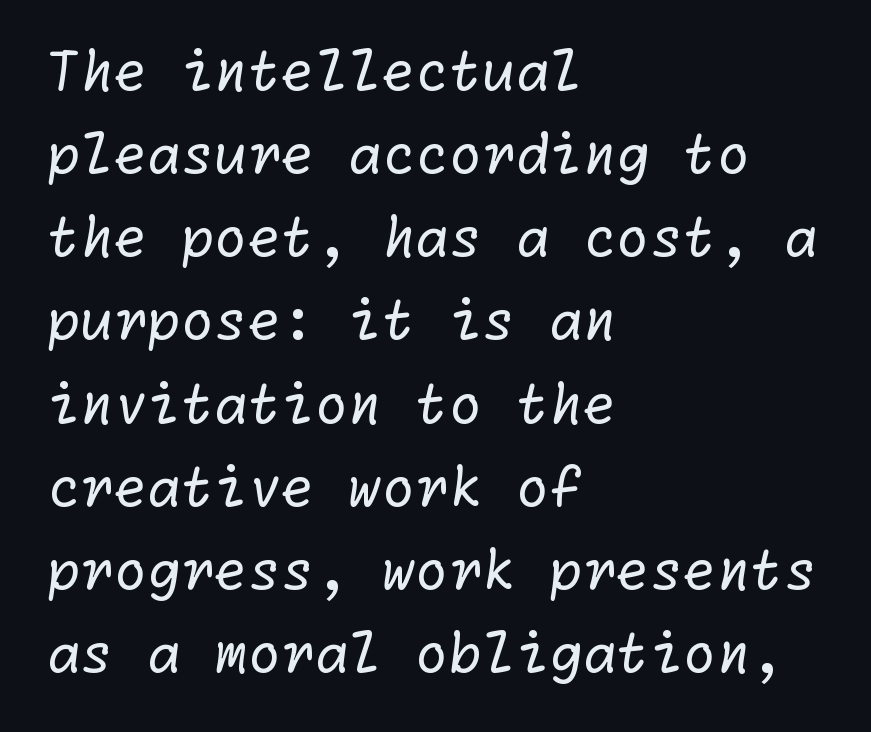
{"serif": "no", "bold": "no", "weight": "regular", "width": "normal", "stroke_contrast": "low", "x_height": "medium", "underline": "no", "align": "left", "line_spacing": "normal", "line_spacing_ratio": 1.54, "letter_spacing": "normal", "letter_spacing_em": 0.0, "glyph_px": 54}
